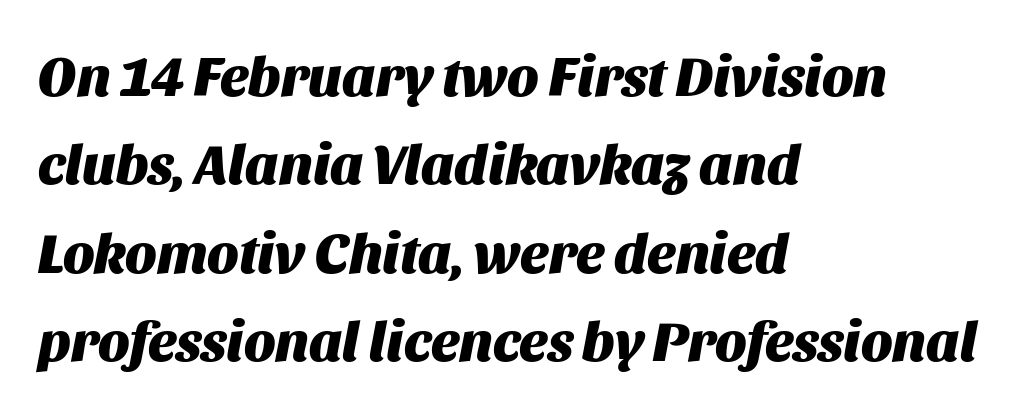
The image shows 56 px heavy type, italic (leaning right); set left-aligned, normal line spacing (1.58x), normal letter spacing, not underlined; medium stroke contrast and a large x-height.
